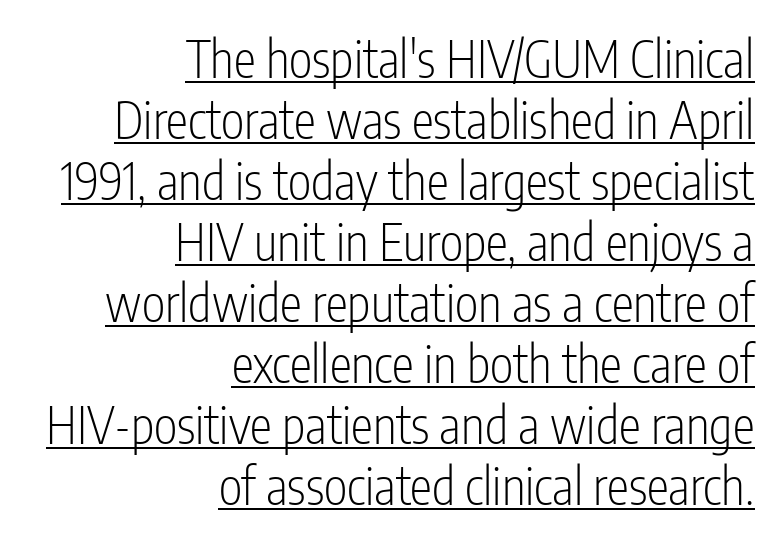
The image shows 50 px light, condensed sans-serif type, upright; set right-aligned, line spacing 1.22x, normal letter spacing, underlined; low stroke contrast and a medium x-height.
